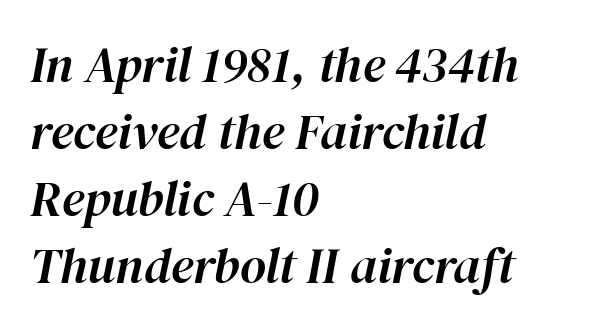
Letter spacing: default. Character widths vary here, with narrow letters taking less room than wide ones. The letters are slanted; this is an italic face. Descenders are the only things crossing below the line. Short and long lines alike share a common starting point at left.
